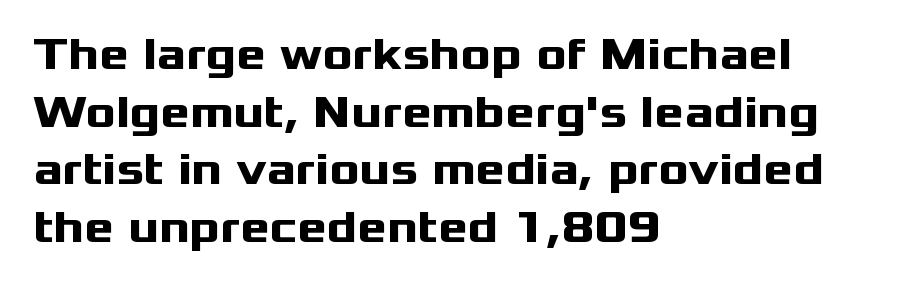
{"serif": "no", "italic": "no", "bold": "yes", "weight": "heavy", "width": "wide", "stroke_contrast": "medium", "x_height": "medium", "monospaced": "no", "underline": "no", "align": "left", "line_spacing": "normal", "line_spacing_ratio": 1.28, "letter_spacing": "normal", "letter_spacing_em": 0.0, "glyph_px": 45}
